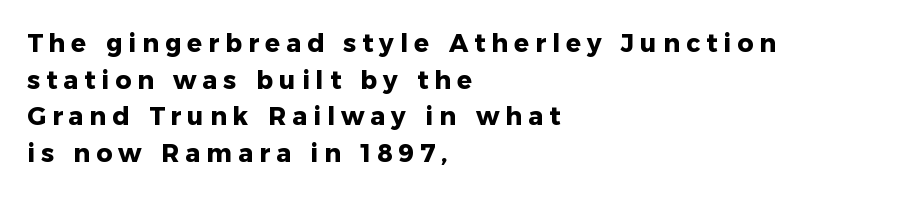
Normally led — the rows are evenly, conventionally spaced. Bold? Absolutely — the strokes are thick and heavy. The tracking jumps out immediately: characters are airy and widely separated. The words here are not underlined. Ordinary non-slanted type is in use. Layout note: lines flush left.
